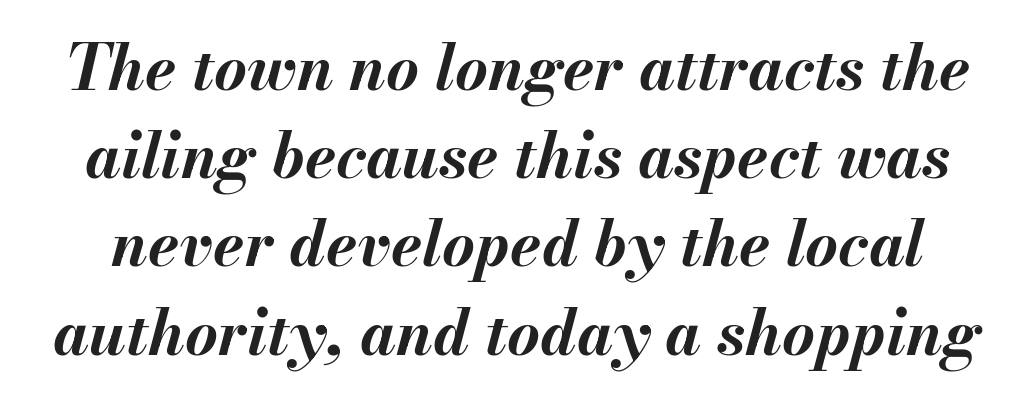
{"italic": "yes", "lean": "right", "slant_degrees": 13, "bold": "yes", "weight": "bold", "width": "normal", "stroke_contrast": "medium", "x_height": "small", "monospaced": "no", "underline": "no", "line_spacing": "normal", "line_spacing_ratio": 1.4, "letter_spacing": "normal", "letter_spacing_em": 0.0, "glyph_px": 63}
